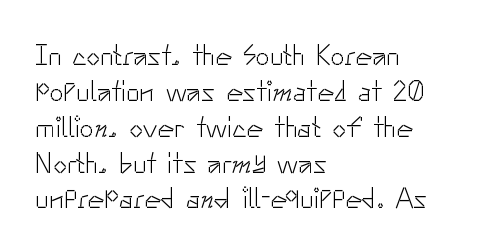
{"serif": "no", "italic": "no", "bold": "no", "weight": "light", "width": "normal", "stroke_contrast": "low", "x_height": "small", "monospaced": "no", "underline": "no", "align": "left", "line_spacing": "normal", "line_spacing_ratio": 1.28, "letter_spacing": "normal", "letter_spacing_em": 0.0, "glyph_px": 28}
